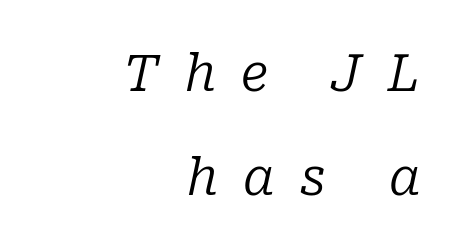
{"serif": "yes", "italic": "yes", "lean": "right", "slant_degrees": 10, "bold": "no", "weight": "regular", "width": "normal", "stroke_contrast": "low", "x_height": "medium", "monospaced": "no", "underline": "no", "align": "right", "line_spacing": "loose", "line_spacing_ratio": 2.04, "letter_spacing": "wide", "letter_spacing_em": 0.49, "glyph_px": 51}
